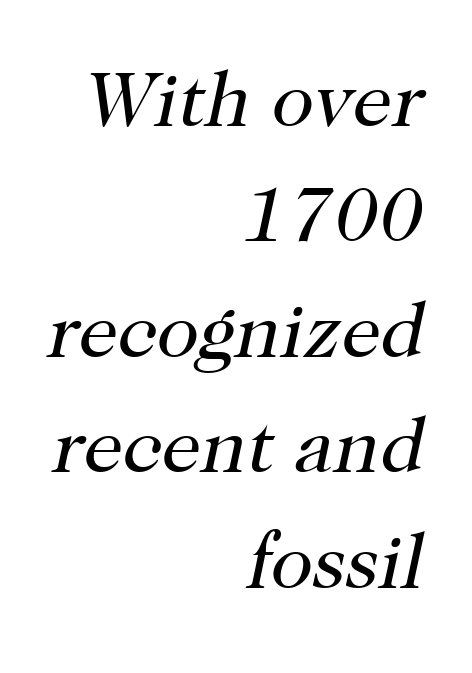
The gap between lines stays unmarked. Character widths vary here, with narrow letters taking less room than wide ones. A light-to-regular cut is what we see here. The face used here is rendered with its standard letterfit. The lines in this sample share a right terminus and differ only in where they begin.
